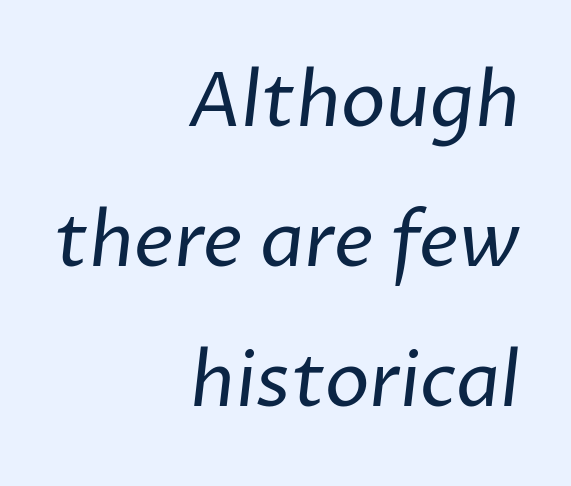
{"serif": "no", "bold": "no", "weight": "regular", "width": "normal", "stroke_contrast": "low", "x_height": "medium", "monospaced": "no", "underline": "no", "align": "right", "line_spacing_ratio": 1.87, "letter_spacing": "normal", "letter_spacing_em": 0.0, "glyph_px": 75}
